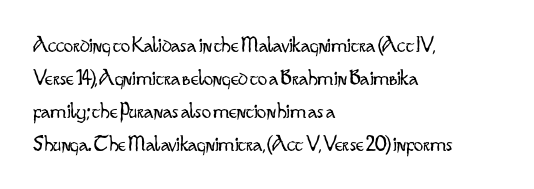
{"italic": "no", "bold": "no", "underline": "no", "align": "left", "line_spacing": "normal", "line_spacing_ratio": 1.43, "letter_spacing": "normal", "letter_spacing_em": 0.0, "glyph_px": 23}
